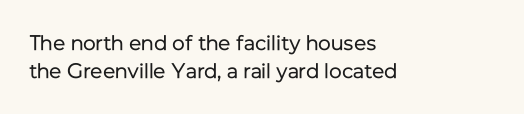
Q: Is the text bold? A: No.
Q: Is the text italic (slanted)? A: No, it is upright.
Q: Is the text underlined? A: No.
Q: How is the paragraph aligned? A: Left-aligned.
Q: Is the spacing between letters normal or unusually wide? A: Normal.
Q: Is the spacing between lines tight, normal or loose? A: Normal.
